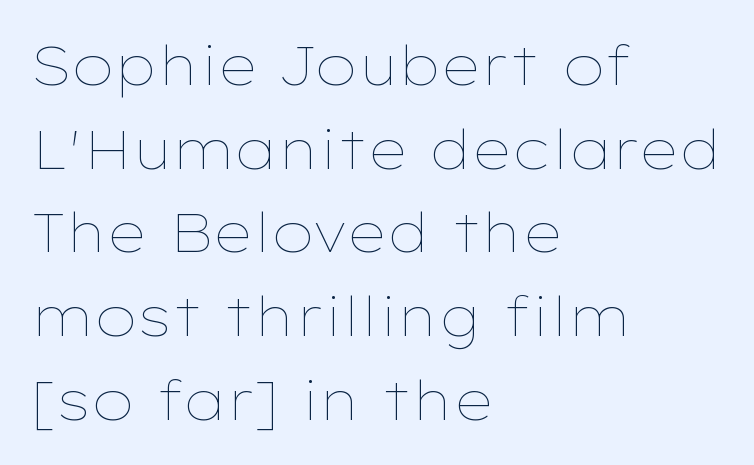
The image shows 54 px thin, wide type, upright; set left-aligned, normal line spacing (1.55x), normal letter spacing, not underlined; low stroke contrast and a medium x-height.
